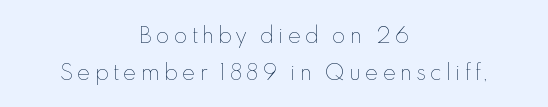
Q: Is the text bold? A: No.
Q: Is the text italic (slanted)? A: No, it is upright.
Q: Is the text underlined? A: No.
Q: How is the paragraph aligned? A: Centered.
Q: Is the spacing between letters normal or unusually wide? A: Unusually wide.
